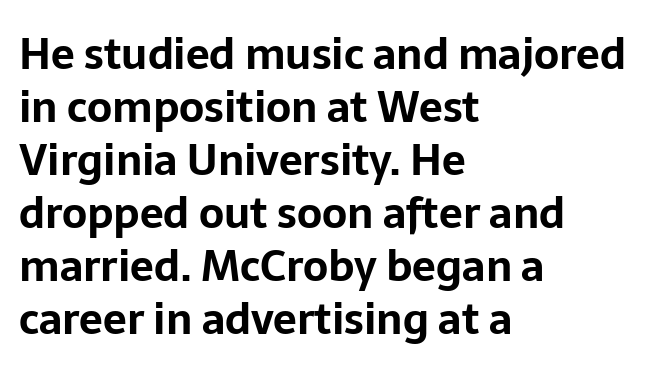
The image shows 42 px bold sans-serif type, upright; set left-aligned, normal line spacing (1.26x), normal letter spacing, not underlined; low stroke contrast and a medium x-height.
